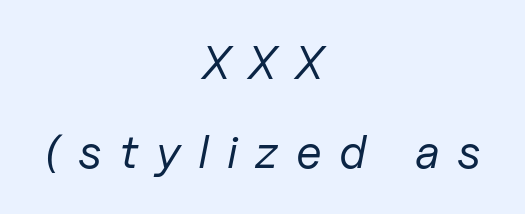
Bold? No — there's no thickening of the strokes. A centered setting, common on invitations and titles, is used for this passage. The rendering uses natural spacing where letterforms have individual widths. Yep, that's italic — everything's leaning. Lines of text with bare space underneath. Characters follow at a spacing far wider than the type designer built in.
